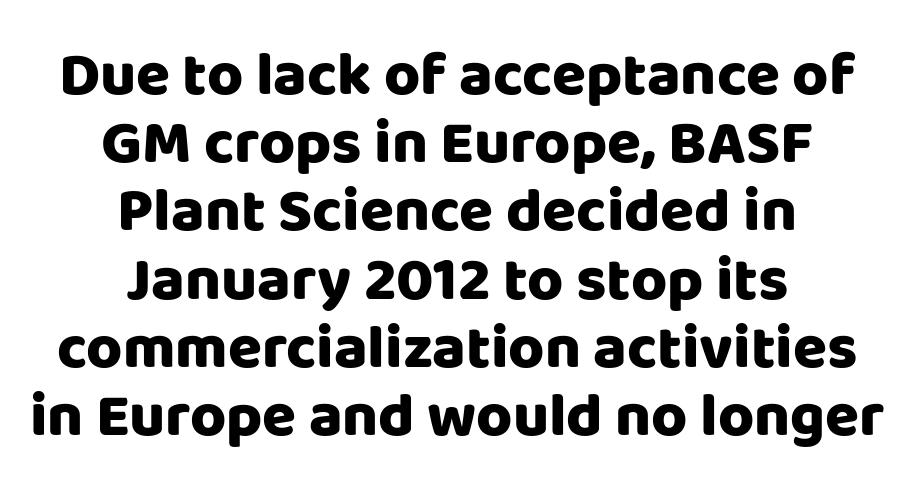
Each word holds together tightly as a unit, with standard inter-letter gaps. Weight check: bold — yes, fully. Type style note: lacks serifs. Reading down the block, each line starts at a different indent, mirrored at its end.
